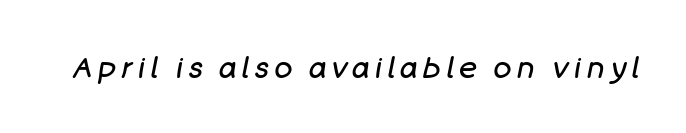
The image shows 30 px regular-weight type, italic (leaning right); set not underlined; low stroke contrast and a large x-height.
